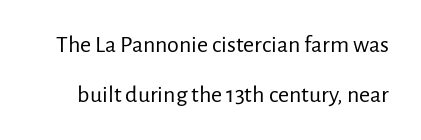
The face used here is rendered with its standard letterfit. If you measured baseline to baseline, you'd find a long distance. Ascenders rise straight up at ninety degrees. No word sits above an underline.
